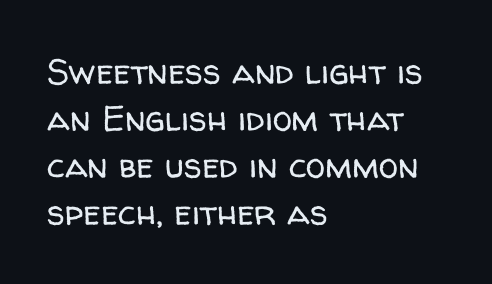
The image shows 35 px regular-weight sans-serif type, upright; set left-aligned, normal line spacing (1.34x), normal letter spacing, not underlined; low stroke contrast and a medium x-height.
